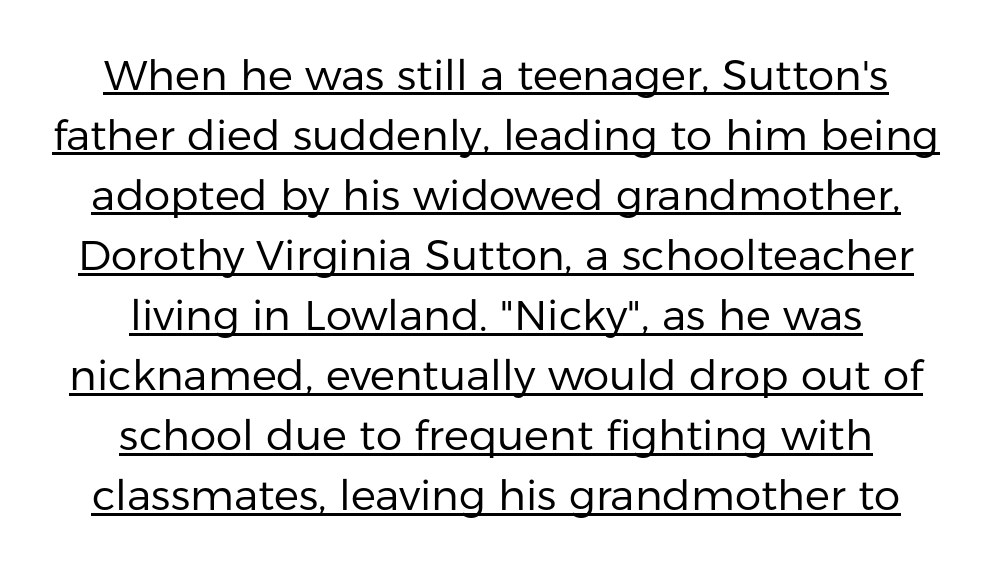
A normal amount of white space separates one row of letters from the next. Beneath each row of characters lies a ruled line. Notice how the passage keeps no hard edge, just a central spine. The letters stand straight up with perfectly vertical stems.
